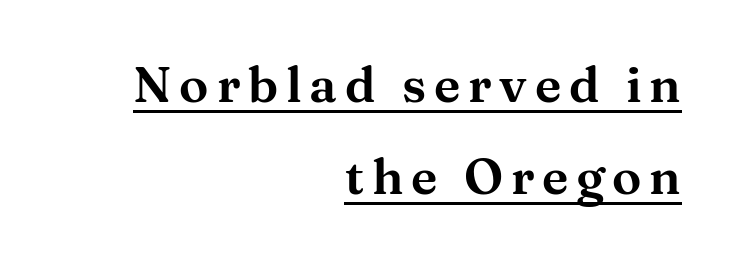
The rendering uses natural spacing where letterforms have individual widths. Check the space under the baseline: a stroke is drawn there. The rendering shows small feet on the letterforms — a serif design. Teacher's note: observe the even right margin — that is flush-right alignment. In terms of posture, this sample is upright.
